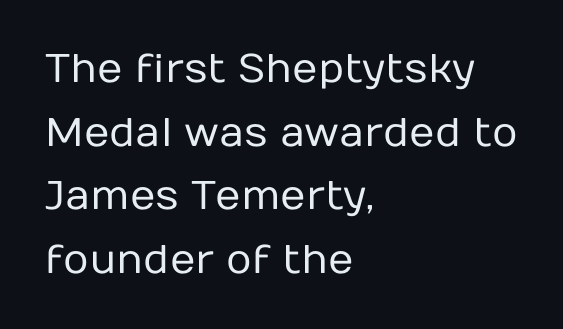
Q: Is the text bold? A: No.
Q: Is the text italic (slanted)? A: No, it is upright.
Q: Is the typeface a serif or a sans-serif typeface? A: Sans-serif.
Q: Is the text underlined? A: No.
Q: How is the paragraph aligned? A: Left-aligned.
Q: Is the spacing between letters normal or unusually wide? A: Normal.
Q: Is the spacing between lines tight, normal or loose? A: Normal.
Q: Width (condensed, normal, or wide)? A: Normal.
Q: Stroke contrast? A: Low.
Q: x-height? A: Medium.
Q: Monospaced? A: No.
